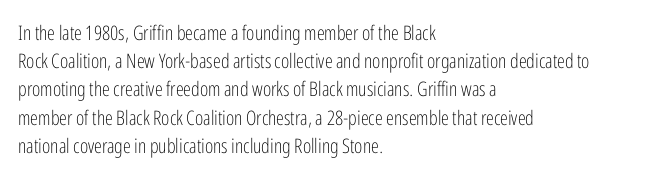
Nobody drew a line under any word here. When letters stand straight like this, we call the style roman or upright. The lines sit at an ordinary, default distance from one another. Summary of weight: not heavy and not bold.
